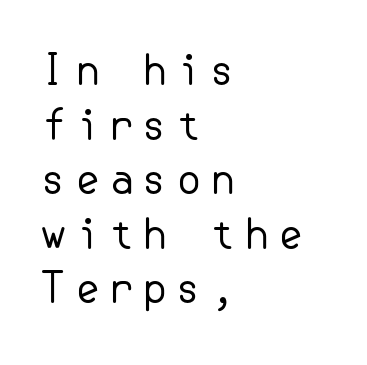
{"serif": "no", "italic": "no", "bold": "no", "weight": "regular", "width": "normal", "stroke_contrast": "low", "x_height": "small", "underline": "no", "align": "left", "line_spacing": "normal", "line_spacing_ratio": 1.3, "glyph_px": 42}
